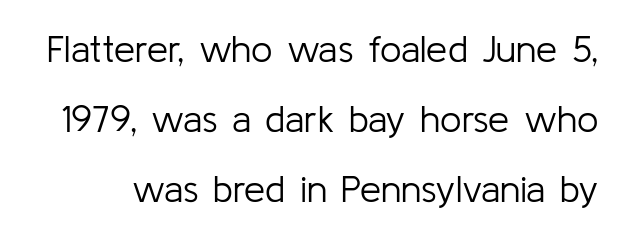
Each letter keeps its own natural width here, so spacing adapts to shape. In terms of posture, this sample is upright. Unmarked baselines from the first word to the last. The letters sit at their default tracking, neither squeezed nor spread.
